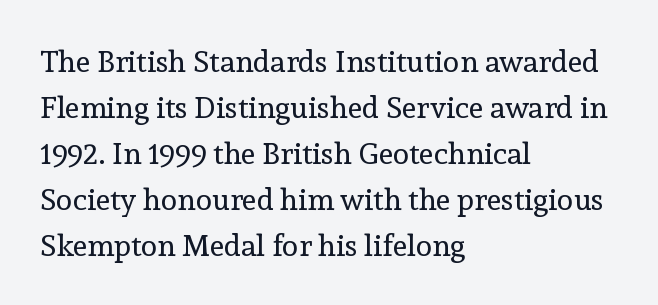
The image shows 30 px regular-weight serif type, upright; set left-aligned, normal line spacing (1.53x), normal letter spacing, not underlined; a medium x-height.
